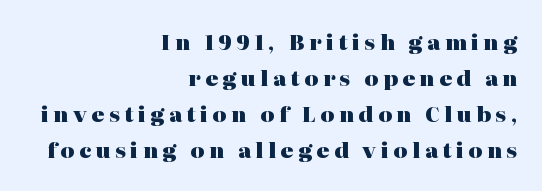
{"italic": "no", "bold": "yes", "underline": "no", "align": "right", "line_spacing_ratio": 1.72, "letter_spacing": "wide", "letter_spacing_em": 0.22, "glyph_px": 21}
